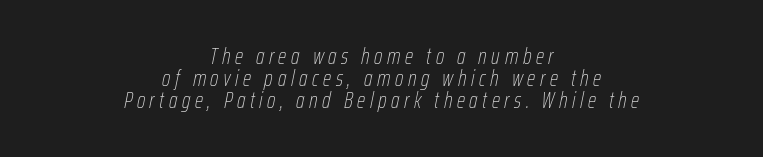
{"italic": "yes", "lean": "right", "slant_degrees": 12, "bold": "no", "underline": "no", "align": "center", "line_spacing": "tight", "line_spacing_ratio": 1.0, "letter_spacing": "wide", "letter_spacing_em": 0.21, "glyph_px": 22}
